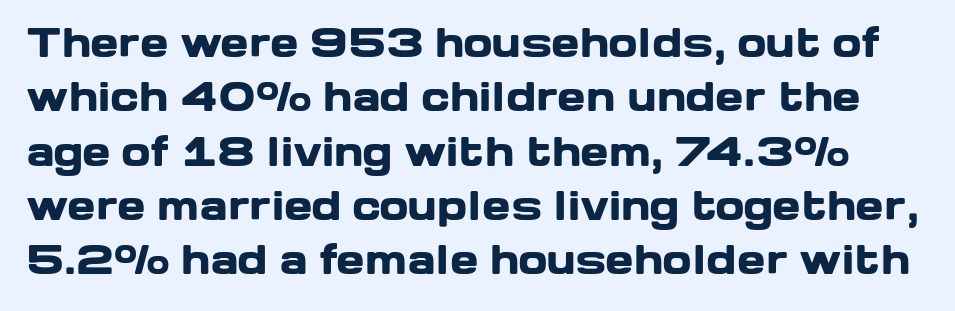
The image shows 38 px heavy, wide sans-serif type, upright; set normal line spacing (1.43x), normal letter spacing, not underlined; low stroke contrast and a medium x-height.
